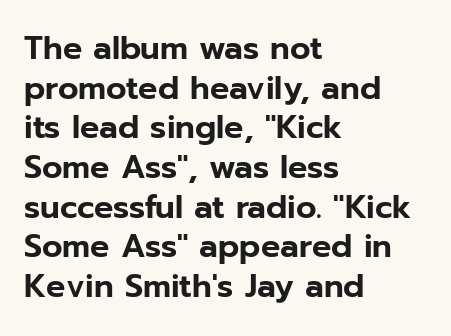
The image shows 32 px sans-serif type, upright; set left-aligned, line spacing 1.24x, normal letter spacing, not underlined; low stroke contrast and a medium x-height.
